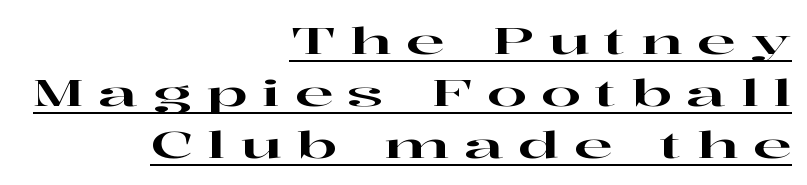
Posture: straight, roman, zero tilt. Classification — serif. Words appear elongated and porous because spacing is wide. Do the characters align in a grid? No, the font is proportional. The sample's only ornament is a line tracing under the words. These lines stack with their right ends in a neat column.
